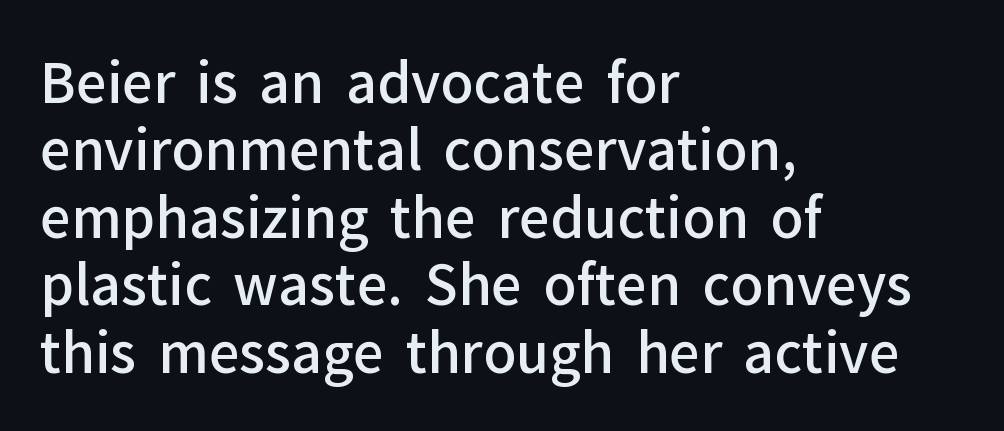
Looks like regular typesetting: each glyph gets only the width it needs. Nothing sits at the stroke ends, so this counts as sans-serif. Posture: vertical. Anything drawn beneath the words? Only blank space. What weight is shown? A semibold, between regular and bold. The lines sit at an ordinary, default distance from one another.
